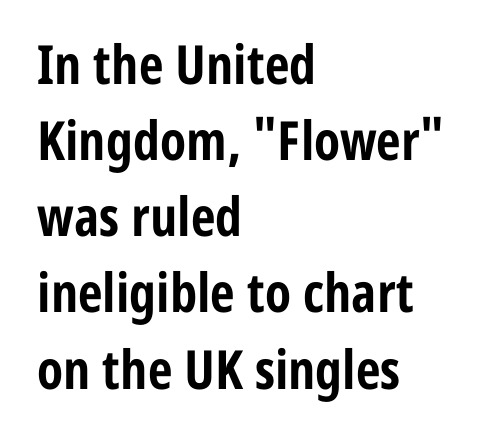
{"serif": "no", "italic": "no", "bold": "yes", "weight": "bold", "width": "condensed", "stroke_contrast": "low", "x_height": "medium", "monospaced": "no", "underline": "no", "align": "left", "line_spacing": "normal", "line_spacing_ratio": 1.41, "letter_spacing": "normal", "letter_spacing_em": 0.0, "glyph_px": 54}
